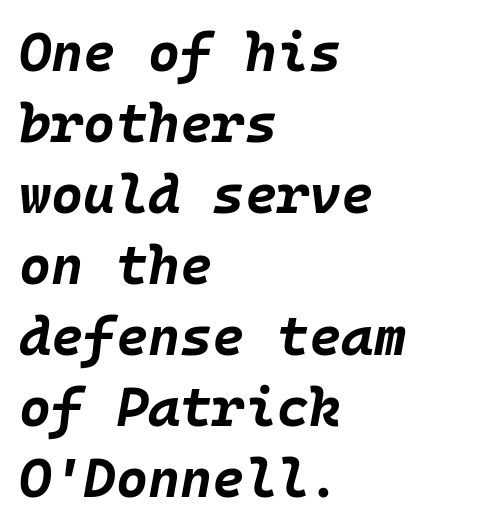
The image shows 55 px bold type, italic (leaning right), monospaced; set left-aligned, normal line spacing (1.29x), normal letter spacing, not underlined; low stroke contrast and a large x-height.
